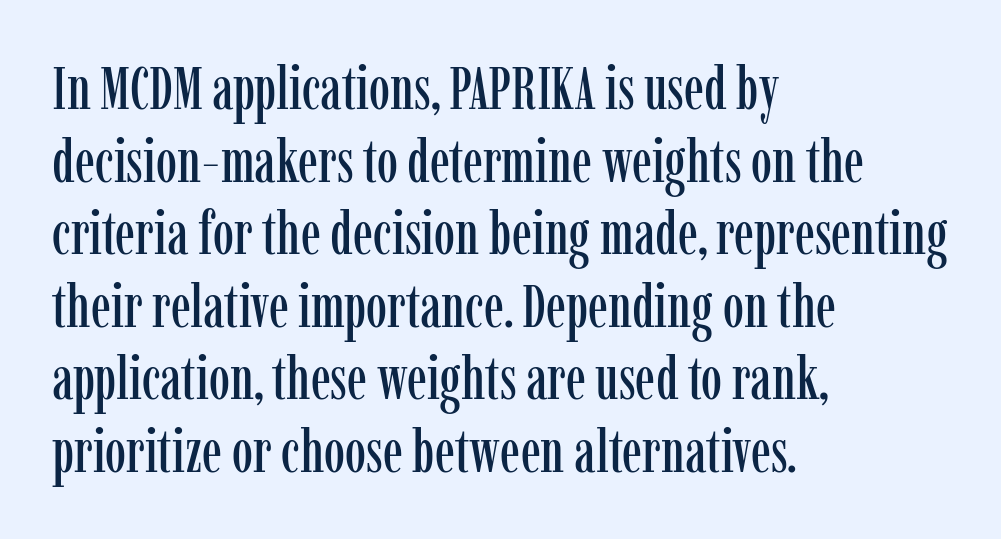
The image shows 60 px condensed serif type, upright; set left-aligned, line spacing 1.21x, normal letter spacing, not underlined; low stroke contrast and a medium x-height.
